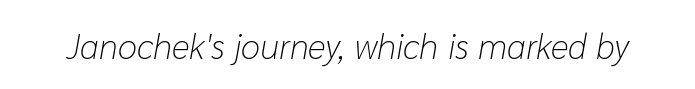
{"italic": "yes", "lean": "right", "slant_degrees": 10, "bold": "no", "weight": "light", "width": "normal", "stroke_contrast": "low", "x_height": "medium", "monospaced": "no", "underline": "no", "letter_spacing": "normal", "letter_spacing_em": 0.0, "glyph_px": 35}
